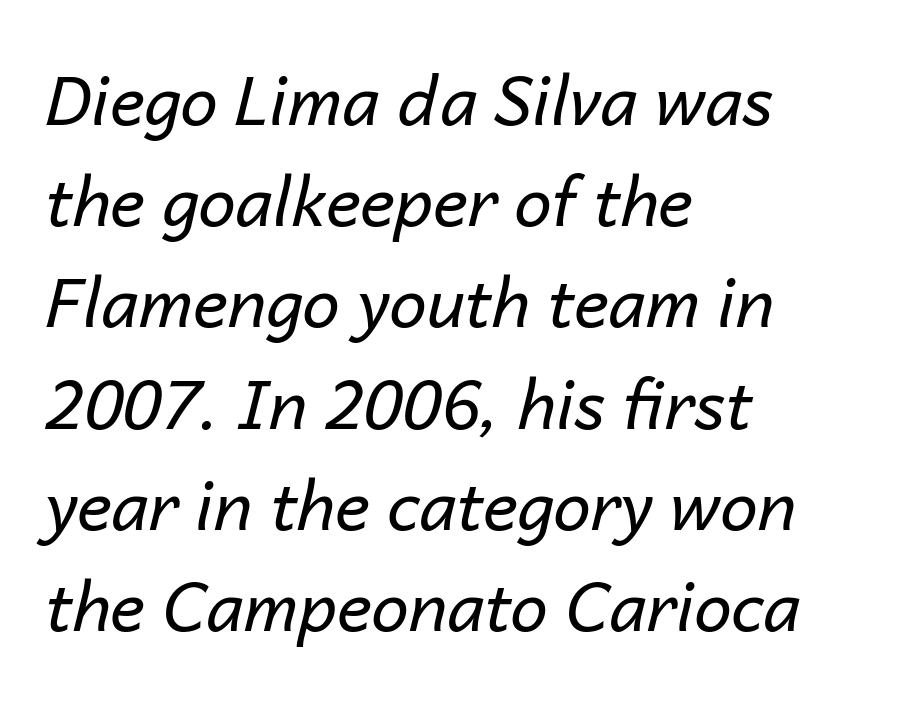
{"italic": "yes", "lean": "right", "slant_degrees": 14, "bold": "no", "weight": "regular", "width": "normal", "stroke_contrast": "low", "x_height": "medium", "monospaced": "no", "underline": "no", "align": "left", "line_spacing": "normal", "line_spacing_ratio": 1.51, "letter_spacing": "normal", "letter_spacing_em": 0.0, "glyph_px": 67}
